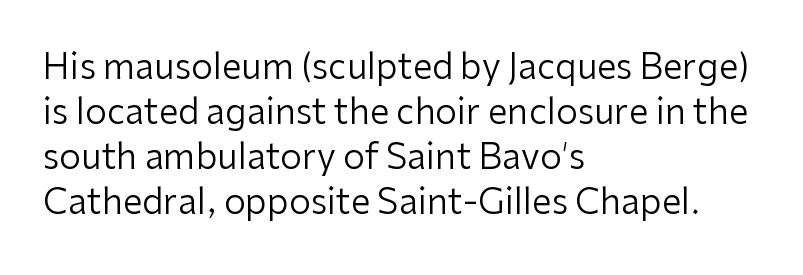
The image shows 35 px regular-weight sans-serif type, upright; set left-aligned, normal line spacing (1.29x), normal letter spacing, not underlined; low stroke contrast and a medium x-height.
